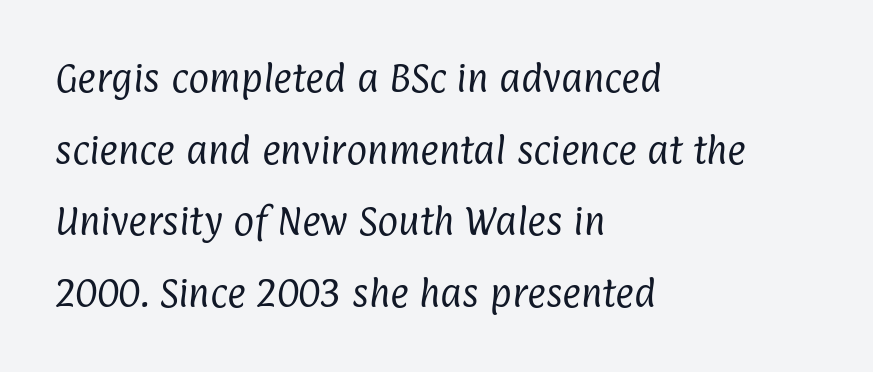
The image shows 32 px regular-weight, condensed sans-serif type; set left-aligned, loose line spacing (2.24x), normal letter spacing, not underlined; low stroke contrast and a medium x-height.
